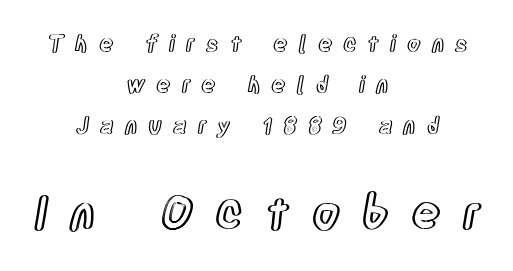
{"width": "condensed", "x_height": "large", "monospaced": "no", "underline": "no", "align": "center", "line_spacing_ratio": 1.87, "letter_spacing": "wide", "letter_spacing_em": 0.5, "larger_block": "second", "size_ratio": 2.05, "glyph_px": 45}
